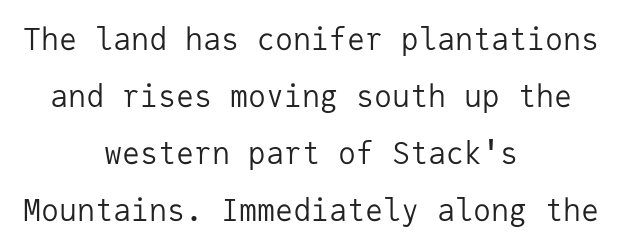
The image shows 30 px regular-weight sans-serif type, upright, monospaced; set centered, loose line spacing (1.9x), normal letter spacing, not underlined; low stroke contrast and a medium x-height.
